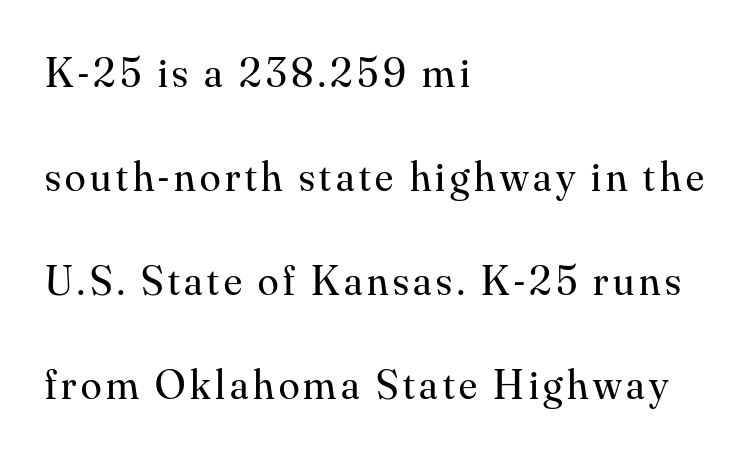
Q: Is the text bold? A: No.
Q: Is the text italic (slanted)? A: No, it is upright.
Q: Is the typeface a serif or a sans-serif typeface? A: Serif.
Q: Is the text underlined? A: No.
Q: How is the paragraph aligned? A: Left-aligned.
Q: Is the spacing between lines tight, normal or loose? A: Loose.
Q: Width (condensed, normal, or wide)? A: Normal.
Q: Stroke contrast? A: Medium.
Q: x-height? A: Small.
Q: Monospaced? A: No.
